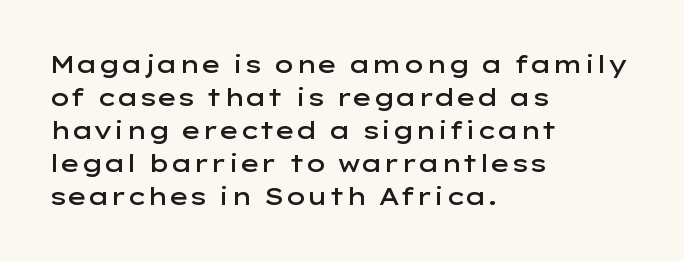
{"italic": "no", "bold": "semi", "underline": "no", "align": "left", "line_spacing": "normal", "line_spacing_ratio": 1.38, "letter_spacing": "normal", "letter_spacing_em": 0.0, "glyph_px": 24}
